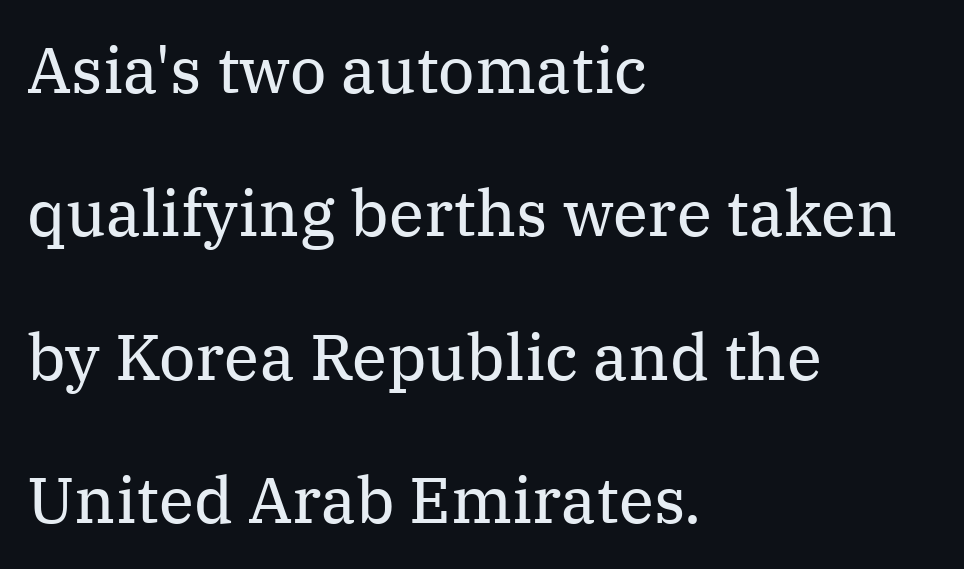
The image shows 64 px regular-weight serif type, upright; set left-aligned, loose line spacing (2.24x), normal letter spacing, not underlined; medium stroke contrast and a medium x-height.
